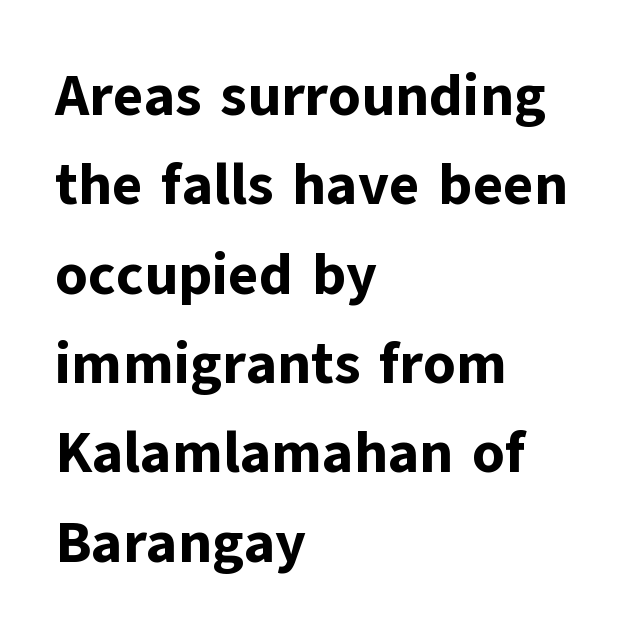
Each new line begins a customary step beneath the previous one. Compared with a centered layout, this one pins lines to the left instead. The sample has been set heavy, in full bold. Look at the tracking — it's just the regular setting, nothing added. A roman cut, with each character standing at attention. This sample has the flowing, uneven cadence of proportional lettering.
